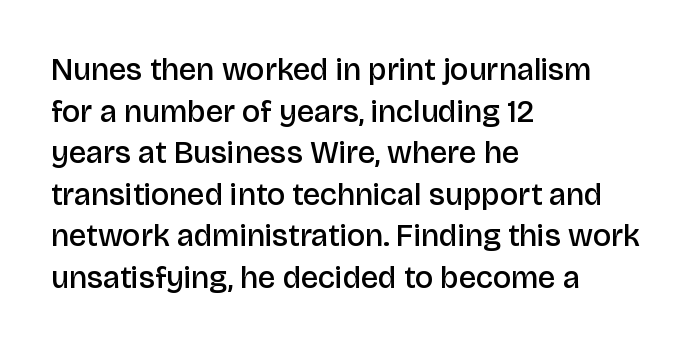
Q: Is the text bold? A: Semi-bold.
Q: Is the text italic (slanted)? A: No, it is upright.
Q: Is the typeface a serif or a sans-serif typeface? A: Sans-serif.
Q: Is the text underlined? A: No.
Q: How is the paragraph aligned? A: Left-aligned.
Q: Is the spacing between letters normal or unusually wide? A: Normal.
Q: Is the spacing between lines tight, normal or loose? A: Normal.
Q: Width (condensed, normal, or wide)? A: Normal.
Q: Stroke contrast? A: Low.
Q: x-height? A: Large.
Q: Monospaced? A: No.
